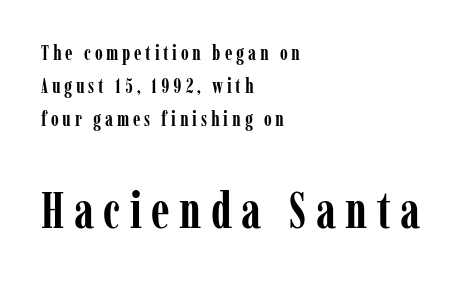
{"serif": "yes", "italic": "no", "bold": "yes", "weight": "semibold", "width": "condensed", "stroke_contrast": "low", "x_height": "medium", "monospaced": "no", "underline": "no", "align": "left", "line_spacing": "normal", "line_spacing_ratio": 1.65, "larger_block": "second", "size_ratio": 2.5, "glyph_px": 50}
